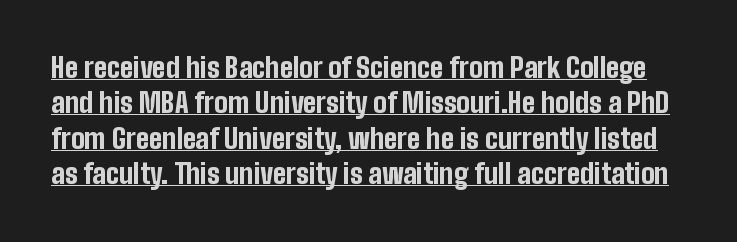
Q: Is the text bold? A: Yes.
Q: Is the text italic (slanted)? A: No, it is upright.
Q: Is the text underlined? A: Yes.
Q: Is the spacing between letters normal or unusually wide? A: Normal.
Q: Is the spacing between lines tight, normal or loose? A: Normal.
